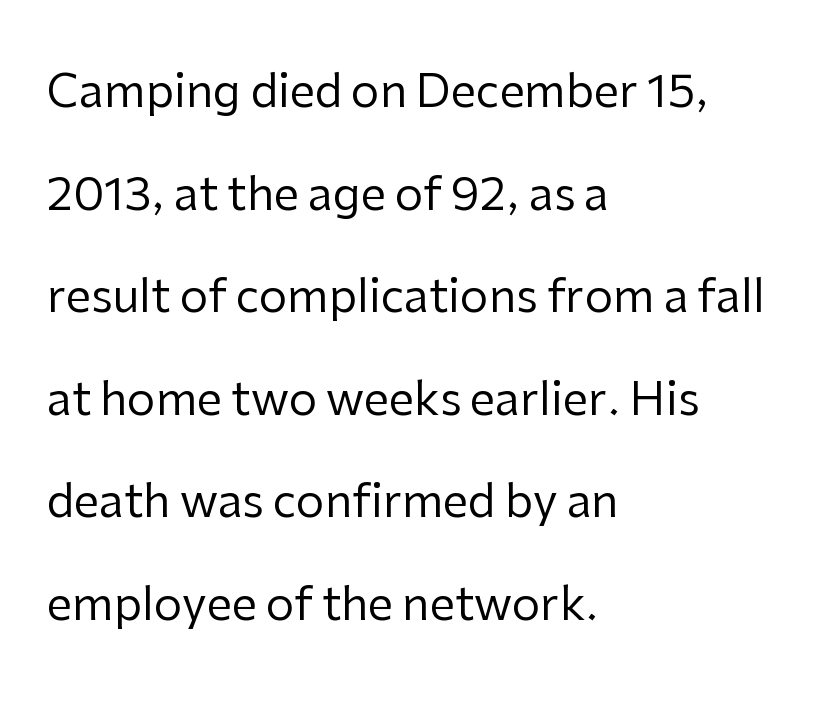
The image shows 45 px regular-weight sans-serif type, upright; set left-aligned, loose line spacing (2.28x), normal letter spacing, not underlined; low stroke contrast and a medium x-height.
